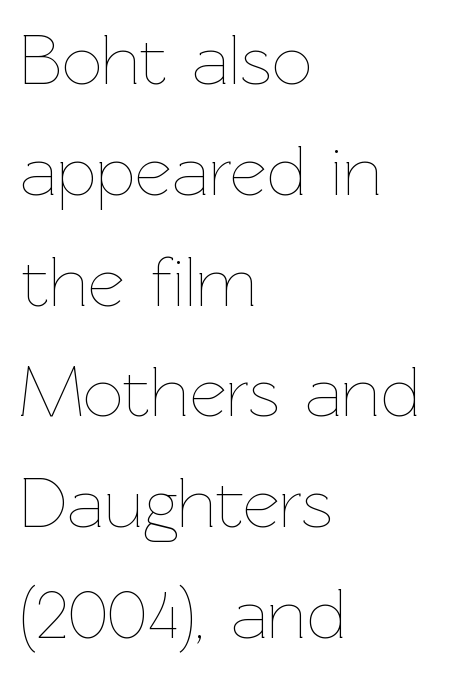
The image shows 71 px thin type, upright; set left-aligned, normal line spacing (1.56x), normal letter spacing, not underlined; low stroke contrast and a medium x-height.
